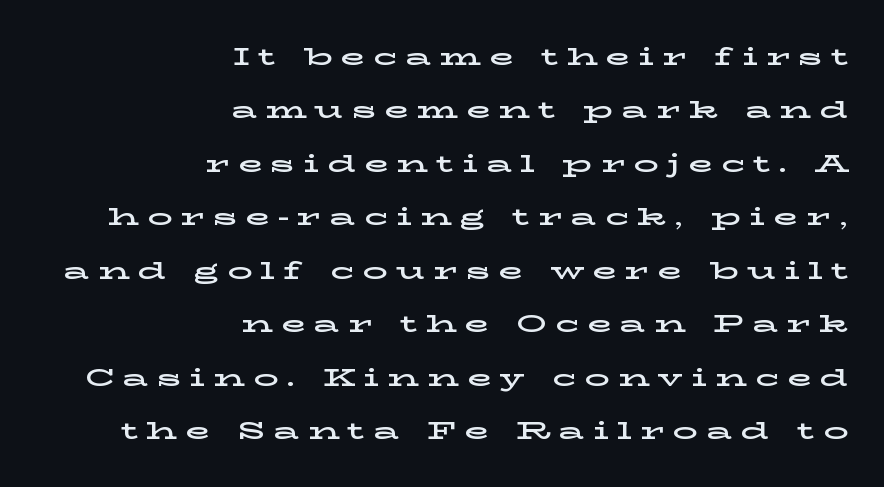
The image shows 25 px text type, upright; set right-aligned, loose line spacing (2.14x), unusually wide letter spacing (+0.33 em), not underlined.
